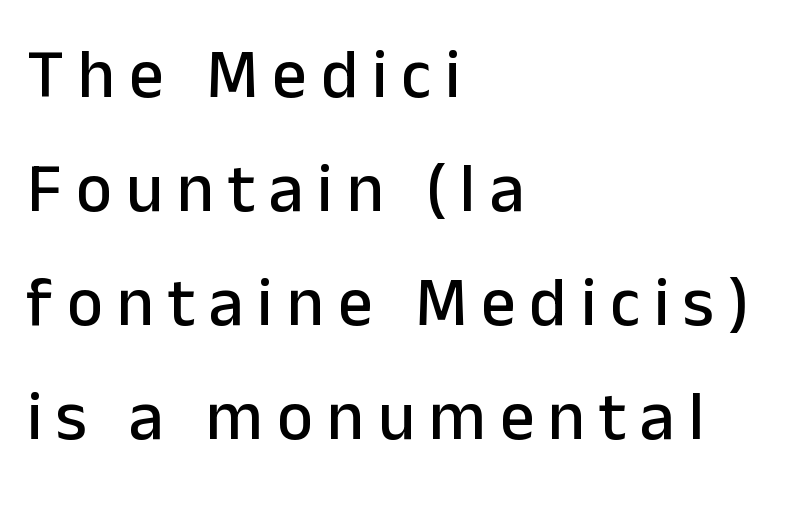
Honestly, the row spacing looks completely unremarkable. Loose tracking; the words dissolve into strings of separated letters. The baseline area is clear. Spacing verdict: proportional, widths tailored to each character. The letters stand straight up with perfectly vertical stems. Each letter's strokes conclude bluntly, with no projecting serifs.
